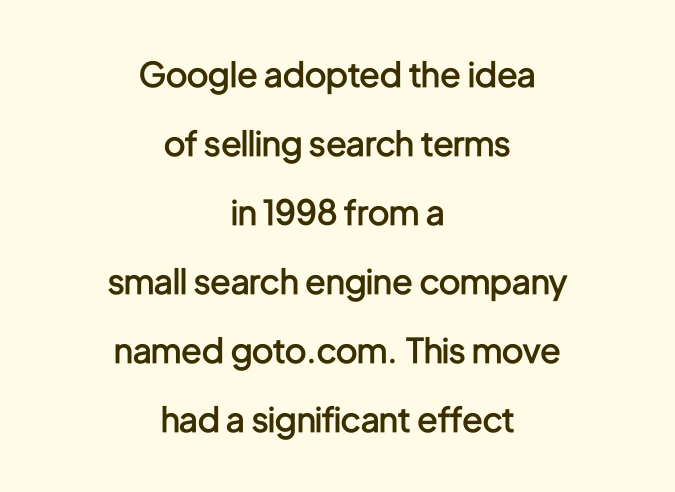
Vertical strokes here are truly vertical. These lines keep a tight, regular rhythm from letter to letter. Is this a fixed-width face? No — the glyphs have proportional, varying widths. Observe the absence of serifs on each vertical stroke in this sample.
